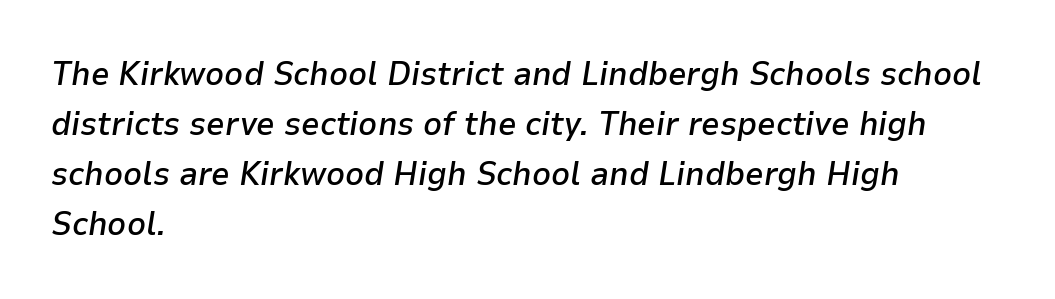
The image shows 33 px semibold type, italic (leaning right); set left-aligned, normal line spacing (1.52x), normal letter spacing, not underlined; low stroke contrast and a medium x-height.
